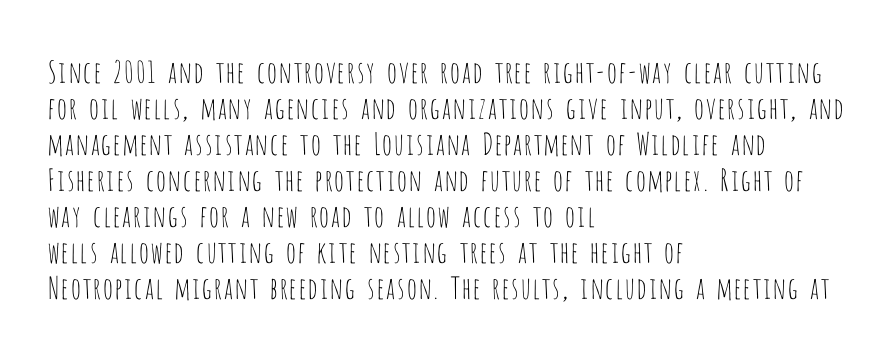
Q: Is the text bold? A: No.
Q: Is the text italic (slanted)? A: No, it is upright.
Q: Is the typeface a serif or a sans-serif typeface? A: Sans-serif.
Q: Is the text underlined? A: No.
Q: How is the paragraph aligned? A: Left-aligned.
Q: Is the spacing between letters normal or unusually wide? A: Normal.
Q: Width (condensed, normal, or wide)? A: Condensed.
Q: Stroke contrast? A: Low.
Q: x-height? A: Large.
Q: Monospaced? A: No.
